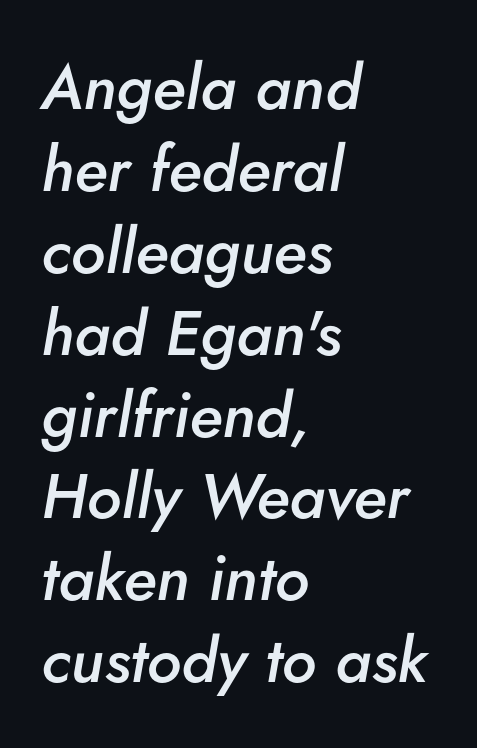
Q: Is the text bold? A: Semi-bold.
Q: Is the text italic (slanted)? A: Yes, it leans right by about 5 degrees.
Q: Is the text underlined? A: No.
Q: How is the paragraph aligned? A: Left-aligned.
Q: Is the spacing between letters normal or unusually wide? A: Normal.
Q: Is the spacing between lines tight, normal or loose? A: Normal.
Q: Width (condensed, normal, or wide)? A: Normal.
Q: Stroke contrast? A: Low.
Q: x-height? A: Small.
Q: Monospaced? A: No.
